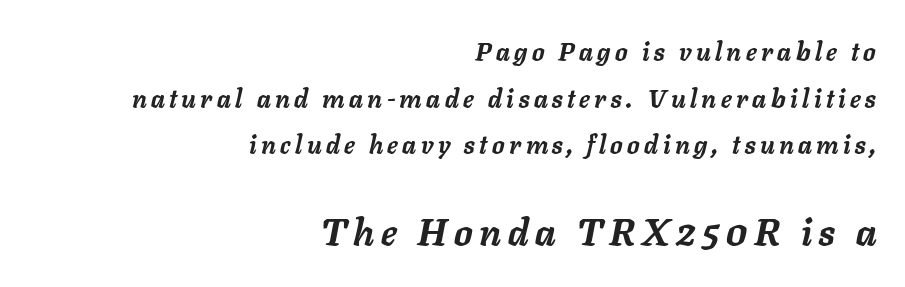
The image shows 37 px semibold type, italic (leaning right); set right-aligned, line spacing 1.87x, not underlined; the second (bottom) block is 1.48x larger; low stroke contrast and a medium x-height.
